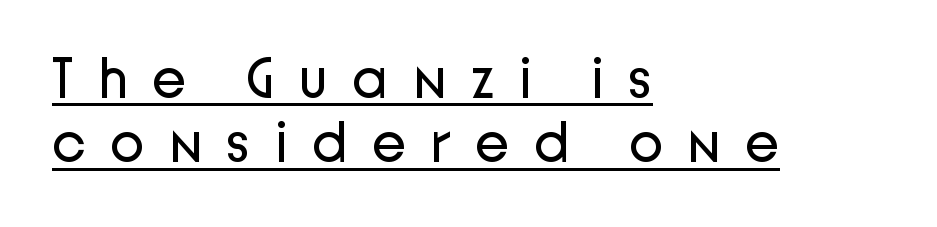
The image shows 57 px regular-weight sans-serif type, upright; set left-aligned, tight line spacing (1.13x), unusually wide letter spacing (+0.42 em), underlined; low stroke contrast and a medium x-height.
